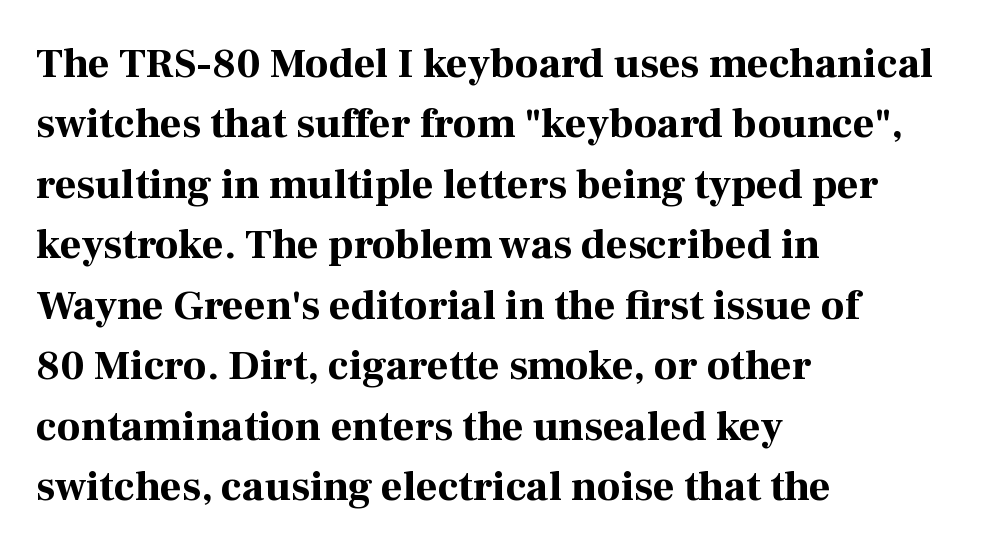
The image shows 42 px bold serif type, upright; set left-aligned, normal line spacing (1.44x), normal letter spacing, not underlined; high stroke contrast and a medium x-height.
